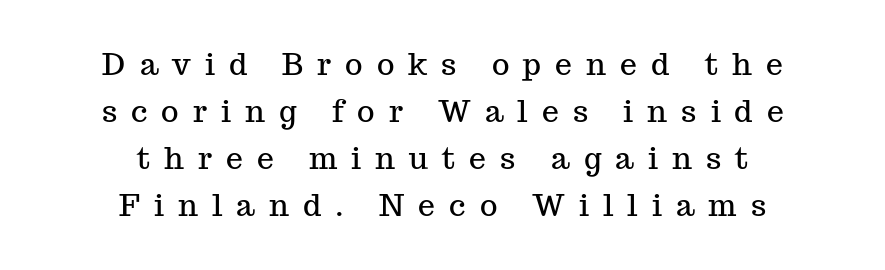
{"serif": "yes", "italic": "no", "width": "normal", "stroke_contrast": "medium", "x_height": "medium", "monospaced": "no", "underline": "no", "align": "center", "line_spacing": "normal", "line_spacing_ratio": 1.57, "letter_spacing": "wide", "letter_spacing_em": 0.47, "glyph_px": 30}
